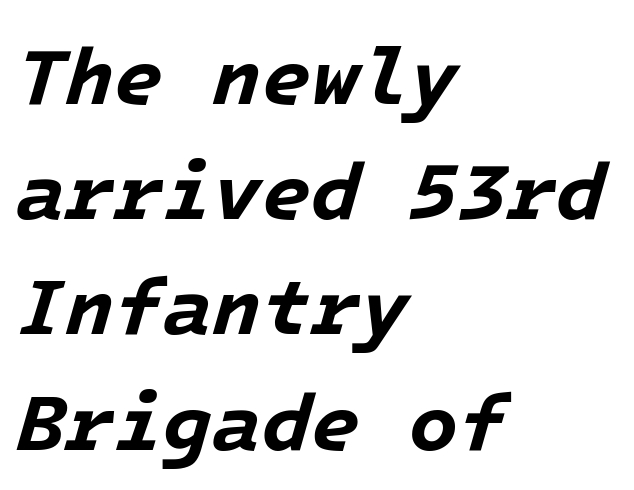
Q: Is the text bold? A: Yes.
Q: Is the text italic (slanted)? A: Yes, it leans right by about 16 degrees.
Q: Is the text underlined? A: No.
Q: How is the paragraph aligned? A: Left-aligned.
Q: Is the spacing between letters normal or unusually wide? A: Normal.
Q: Is the spacing between lines tight, normal or loose? A: Normal.
Q: Width (condensed, normal, or wide)? A: Normal.
Q: Stroke contrast? A: Low.
Q: x-height? A: Medium.
